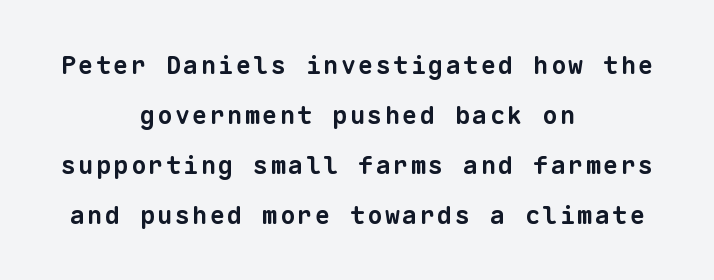
Q: Is the text bold? A: Yes.
Q: Is the text underlined? A: No.
Q: How is the paragraph aligned? A: Centered.
Q: Is the spacing between lines tight, normal or loose? A: Loose.
